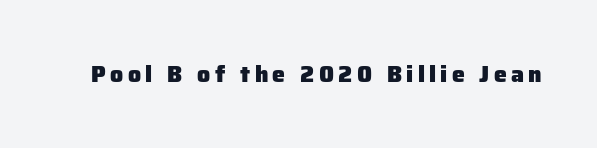
The image shows 23 px bold type, upright; set not underlined.
